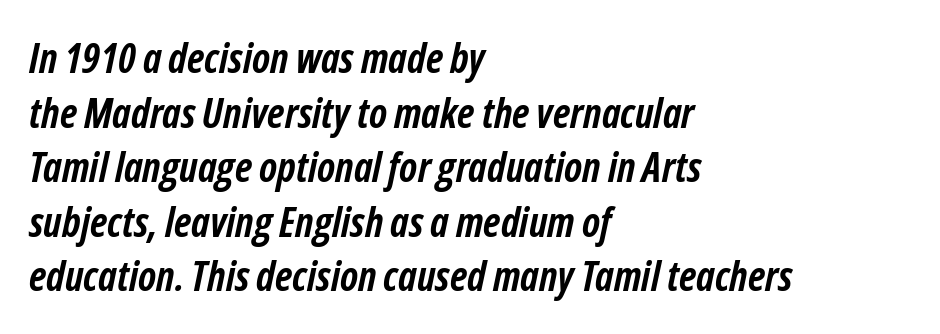
Look at the tracking — it's just the regular setting, nothing added. A student would call this left alignment; a typographer would say flush left, rag right. Compared with ordinary roman type, these characters are visibly tilted. Anything drawn beneath the words? Only blank space.
